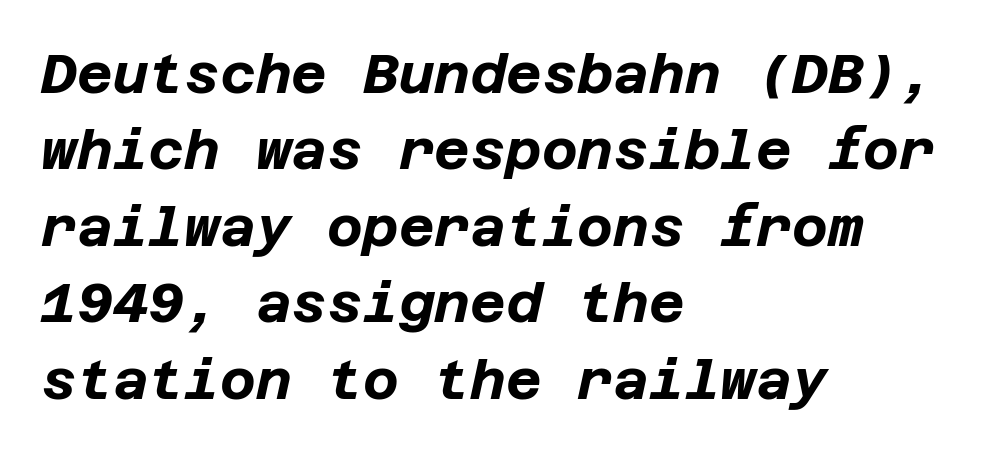
The area under the type is left untouched. These lines carry a lot of weight — the face is fully bold. This sample keeps an unexceptional amount of space between lines. You can tell it's italic because the verticals aren't actually vertical. Caption: standard tracking, unaltered. Line beginnings align vertically; line endings do not.
